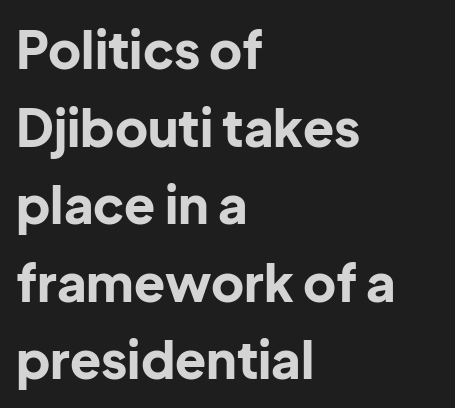
{"serif": "no", "italic": "no", "bold": "yes", "weight": "bold", "width": "normal", "stroke_contrast": "low", "x_height": "medium", "monospaced": "no", "underline": "no", "align": "left", "line_spacing": "normal", "line_spacing_ratio": 1.52, "letter_spacing": "normal", "letter_spacing_em": 0.0, "glyph_px": 51}
